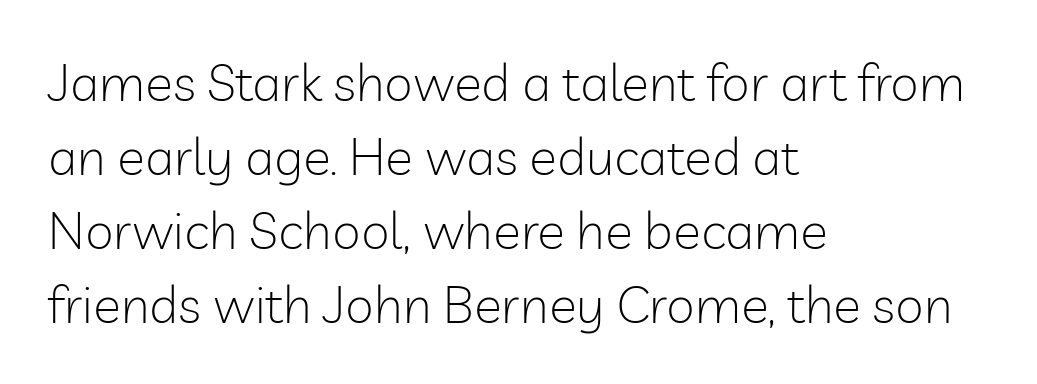
Q: Is the text bold? A: No.
Q: Is the text italic (slanted)? A: No, it is upright.
Q: Is the typeface a serif or a sans-serif typeface? A: Sans-serif.
Q: Is the text underlined? A: No.
Q: How is the paragraph aligned? A: Left-aligned.
Q: Is the spacing between letters normal or unusually wide? A: Normal.
Q: Is the spacing between lines tight, normal or loose? A: Normal.
Q: Width (condensed, normal, or wide)? A: Normal.
Q: Stroke contrast? A: Low.
Q: x-height? A: Medium.
Q: Monospaced? A: No.
